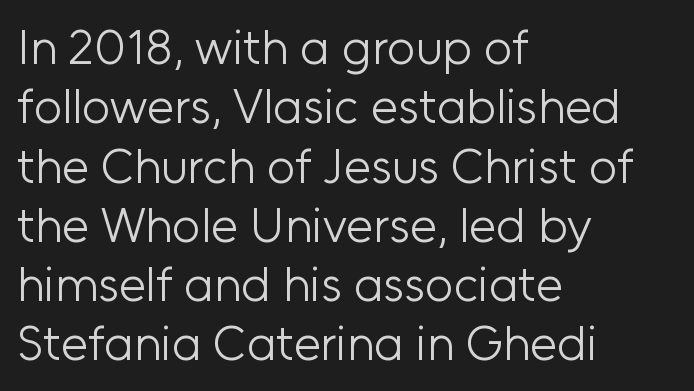
Q: Is the text bold? A: No.
Q: Is the text italic (slanted)? A: No, it is upright.
Q: Is the typeface a serif or a sans-serif typeface? A: Sans-serif.
Q: Is the text underlined? A: No.
Q: How is the paragraph aligned? A: Left-aligned.
Q: Is the spacing between letters normal or unusually wide? A: Normal.
Q: Width (condensed, normal, or wide)? A: Normal.
Q: Stroke contrast? A: Low.
Q: x-height? A: Medium.
Q: Monospaced? A: No.
